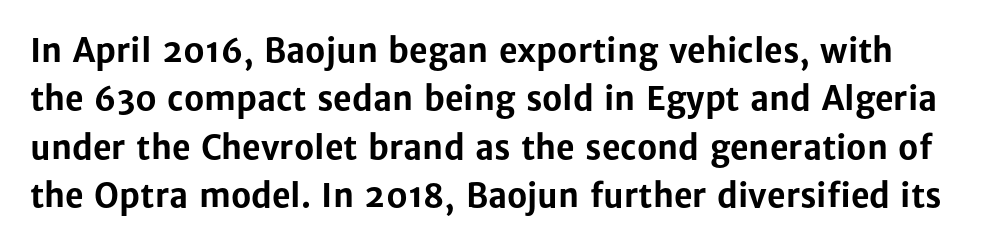
Q: Is the text bold? A: Yes.
Q: Is the text italic (slanted)? A: No, it is upright.
Q: Is the typeface a serif or a sans-serif typeface? A: Sans-serif.
Q: Is the text underlined? A: No.
Q: Is the spacing between letters normal or unusually wide? A: Normal.
Q: Is the spacing between lines tight, normal or loose? A: Normal.
Q: Width (condensed, normal, or wide)? A: Normal.
Q: Stroke contrast? A: Low.
Q: x-height? A: Medium.
Q: Monospaced? A: No.
